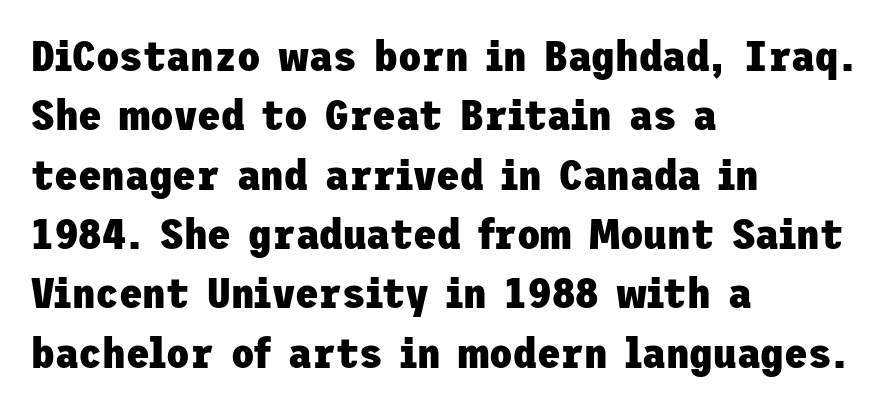
The rag falls on the right side of this text block. Decoration check: the copy has no underline. Reading down the column, the eye jumps a familiar distance to each next line. The font family rendered here belongs to the sans-serif group.
